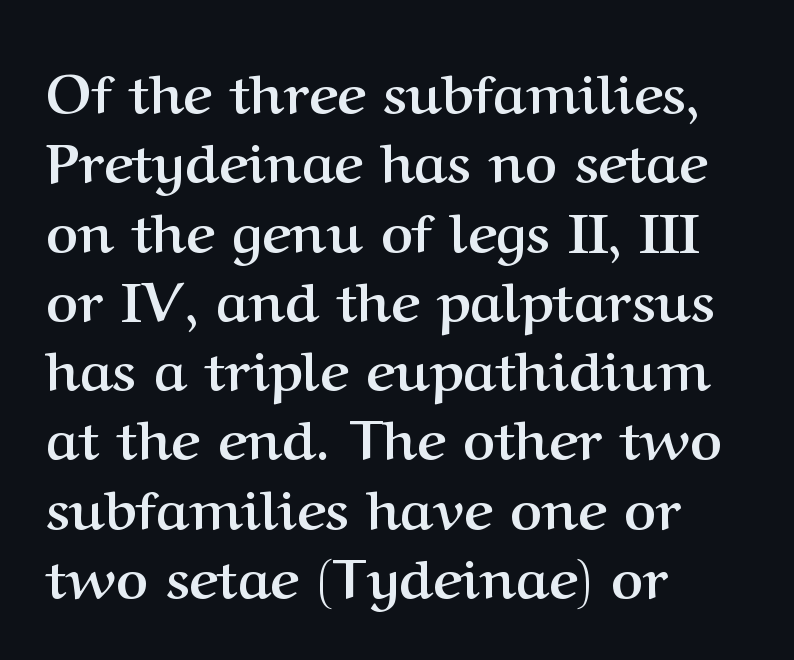
{"serif": "yes", "italic": "no", "bold": "yes", "weight": "semibold", "width": "normal", "stroke_contrast": "medium", "x_height": "medium", "monospaced": "no", "underline": "no", "align": "left", "line_spacing": "normal", "line_spacing_ratio": 1.26, "letter_spacing": "normal", "letter_spacing_em": 0.0, "glyph_px": 55}
